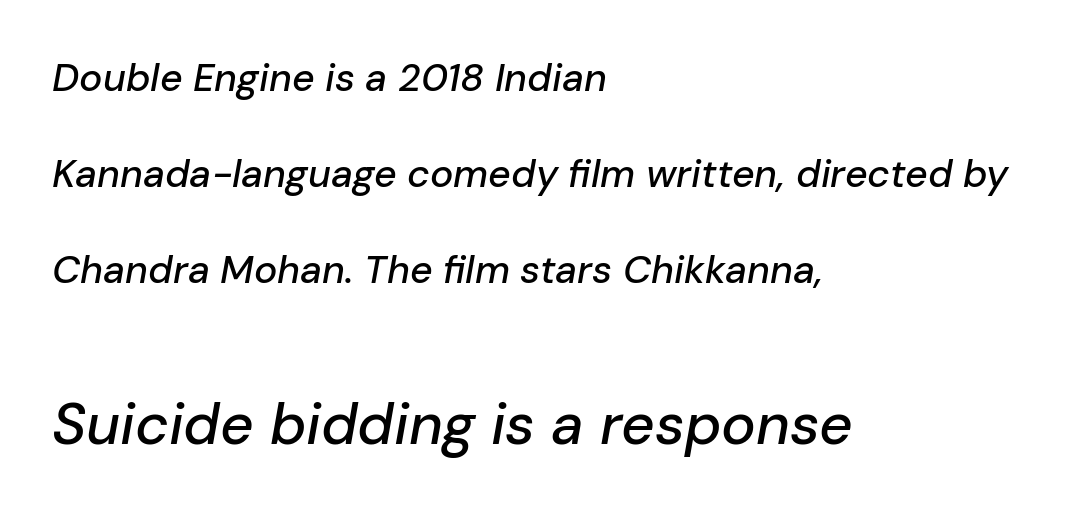
The image shows 58 px text type, italic (leaning right); set left-aligned, loose line spacing (2.46x), normal letter spacing, not underlined; the second (bottom) block is 1.49x larger; low stroke contrast and a medium x-height.
